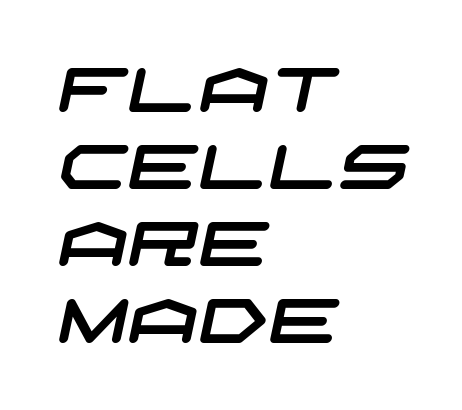
The image shows 62 px wide sans-serif type; set left-aligned, line spacing 1.24x, normal letter spacing, not underlined; low stroke contrast and a large x-height.
